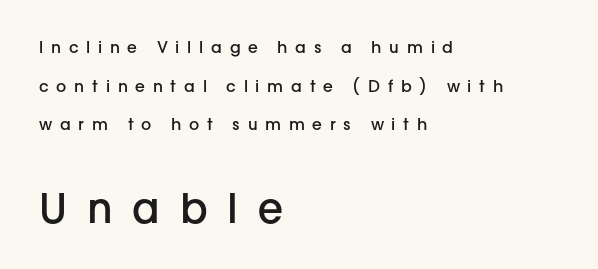
The typeface chosen for these lines omits serifs. These lines are set flush left with a ragged right edge. The lines are spread far apart with generous leading. The words here are not underlined.
